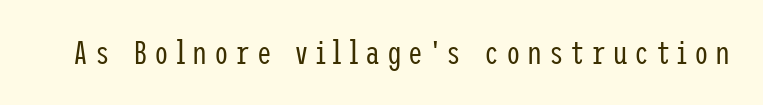
Q: Is the text bold? A: No.
Q: Is the text italic (slanted)? A: No, it is upright.
Q: Is the typeface a serif or a sans-serif typeface? A: Sans-serif.
Q: Is the text underlined? A: No.
Q: Is the spacing between letters normal or unusually wide? A: Unusually wide.
Q: Width (condensed, normal, or wide)? A: Condensed.
Q: Stroke contrast? A: Low.
Q: x-height? A: Medium.
